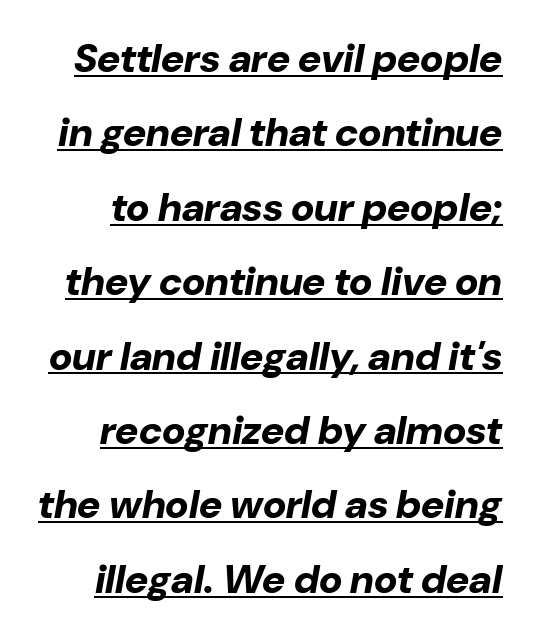
{"italic": "yes", "lean": "right", "slant_degrees": 10, "bold": "yes", "weight": "bold", "width": "normal", "stroke_contrast": "low", "x_height": "medium", "monospaced": "no", "underline": "yes", "line_spacing_ratio": 1.86, "letter_spacing": "normal", "letter_spacing_em": 0.0, "glyph_px": 40}
